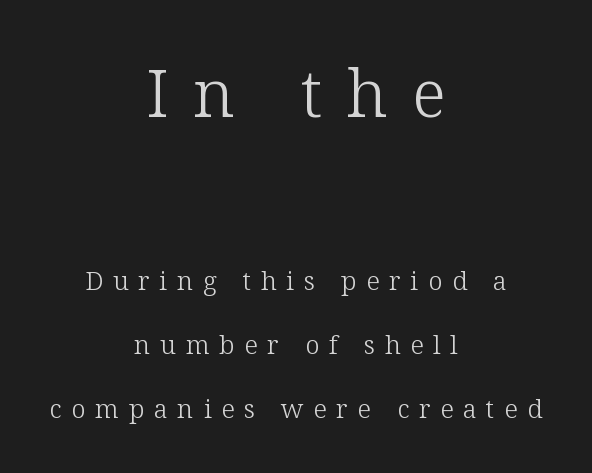
Caption: multi-line text, centered on the measure. No chunkiness to these letters — they're not bold. Do the letters lean? They stand straight. Top chunk: large. Bottom chunk: small.
